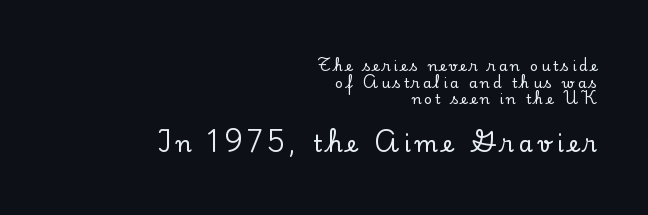
The passage shown begins with its smaller block and ends with its larger one. Every stem runs plumb, perpendicular to the baseline. The type is letterspaced generously, with wide tracking. Casual observation: everything's shoved over to the right. Descenders hang freely into open space.
